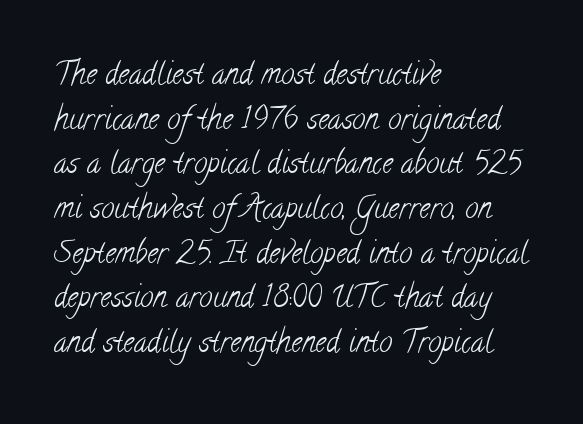
{"bold": "no", "weight": "light", "width": "condensed", "stroke_contrast": "low", "x_height": "small", "monospaced": "no", "underline": "no", "align": "left", "line_spacing": "normal", "line_spacing_ratio": 1.49, "letter_spacing": "normal", "letter_spacing_em": 0.0, "glyph_px": 30}
